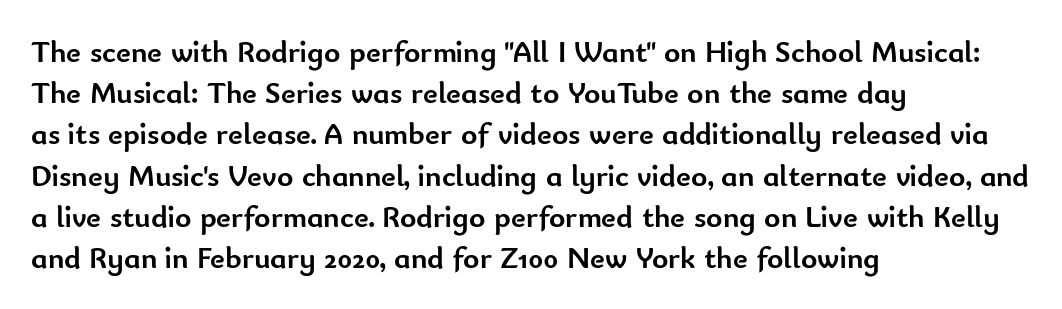
Q: Is the text bold? A: Yes.
Q: Is the text italic (slanted)? A: No, it is upright.
Q: Is the typeface a serif or a sans-serif typeface? A: Sans-serif.
Q: Is the text underlined? A: No.
Q: How is the paragraph aligned? A: Left-aligned.
Q: Is the spacing between letters normal or unusually wide? A: Normal.
Q: Is the spacing between lines tight, normal or loose? A: Normal.
Q: Width (condensed, normal, or wide)? A: Normal.
Q: Stroke contrast? A: Low.
Q: x-height? A: Small.
Q: Monospaced? A: No.
